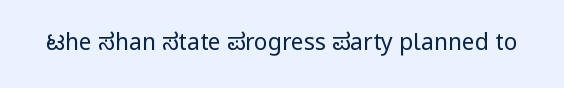
Q: Is the text bold? A: No.
Q: Is the text italic (slanted)? A: No, it is upright.
Q: Is the text underlined? A: No.
Q: Is the spacing between letters normal or unusually wide? A: Normal.
